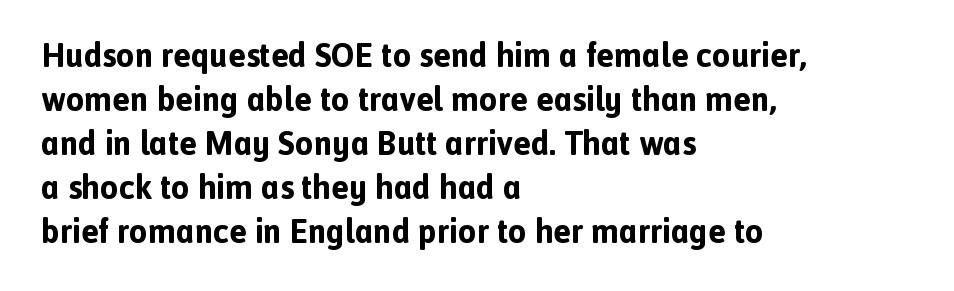
{"serif": "no", "italic": "no", "bold": "yes", "weight": "bold", "width": "normal", "x_height": "medium", "monospaced": "no", "underline": "no", "align": "left", "line_spacing": "normal", "line_spacing_ratio": 1.33, "letter_spacing": "normal", "letter_spacing_em": 0.0, "glyph_px": 33}
